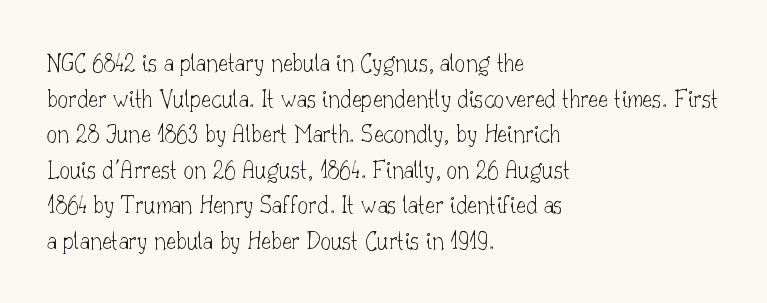
Q: Is the text bold? A: No.
Q: Is the text italic (slanted)? A: No, it is upright.
Q: Is the text underlined? A: No.
Q: How is the paragraph aligned? A: Left-aligned.
Q: Is the spacing between letters normal or unusually wide? A: Normal.
Q: Is the spacing between lines tight, normal or loose? A: Normal.
